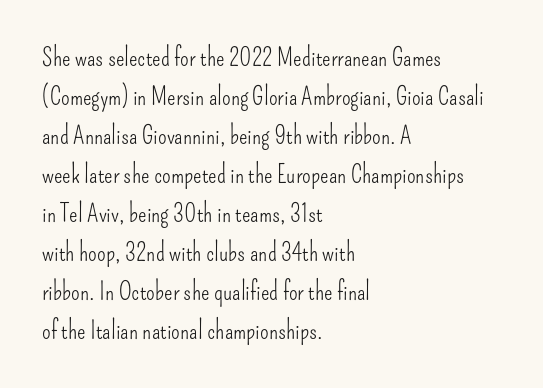
{"italic": "no", "bold": "no", "underline": "no", "align": "left", "line_spacing": "normal", "line_spacing_ratio": 1.56, "letter_spacing": "normal", "letter_spacing_em": 0.0, "glyph_px": 25}
